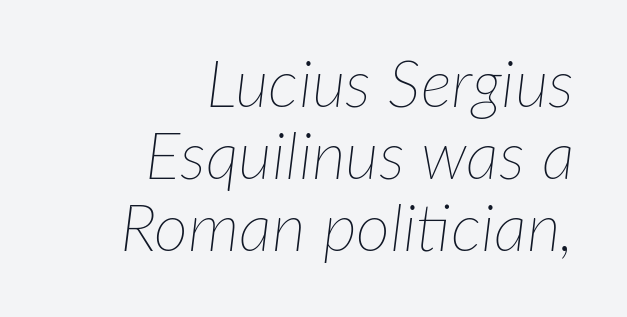
The image shows 66 px thin type, italic (leaning right); set right-aligned, tight line spacing (1.09x), normal letter spacing, not underlined; low stroke contrast and a medium x-height.
